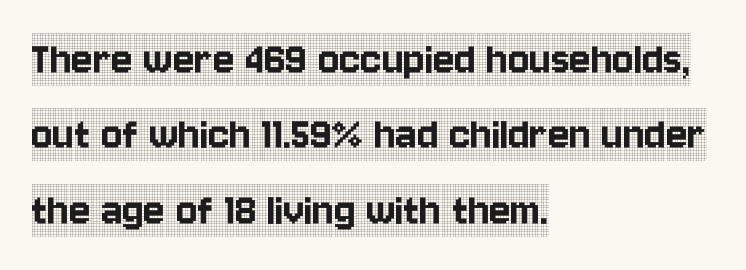
{"serif": "yes", "italic": "no", "width": "condensed", "x_height": "large", "monospaced": "no", "underline": "no", "align": "left", "line_spacing": "normal", "line_spacing_ratio": 1.51, "letter_spacing": "normal", "letter_spacing_em": 0.0, "glyph_px": 50}
